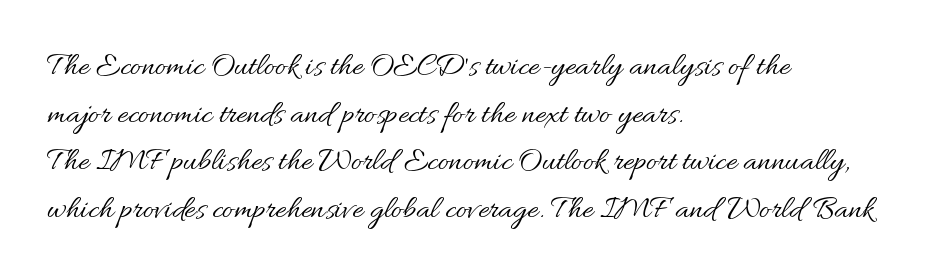
Q: Is the text bold? A: No.
Q: Is the text italic (slanted)? A: Yes.
Q: Is the text underlined? A: No.
Q: How is the paragraph aligned? A: Left-aligned.
Q: Is the spacing between letters normal or unusually wide? A: Normal.
Q: Is the spacing between lines tight, normal or loose? A: Normal.
Q: Width (condensed, normal, or wide)? A: Normal.
Q: Stroke contrast? A: Medium.
Q: x-height? A: Small.
Q: Monospaced? A: No.
